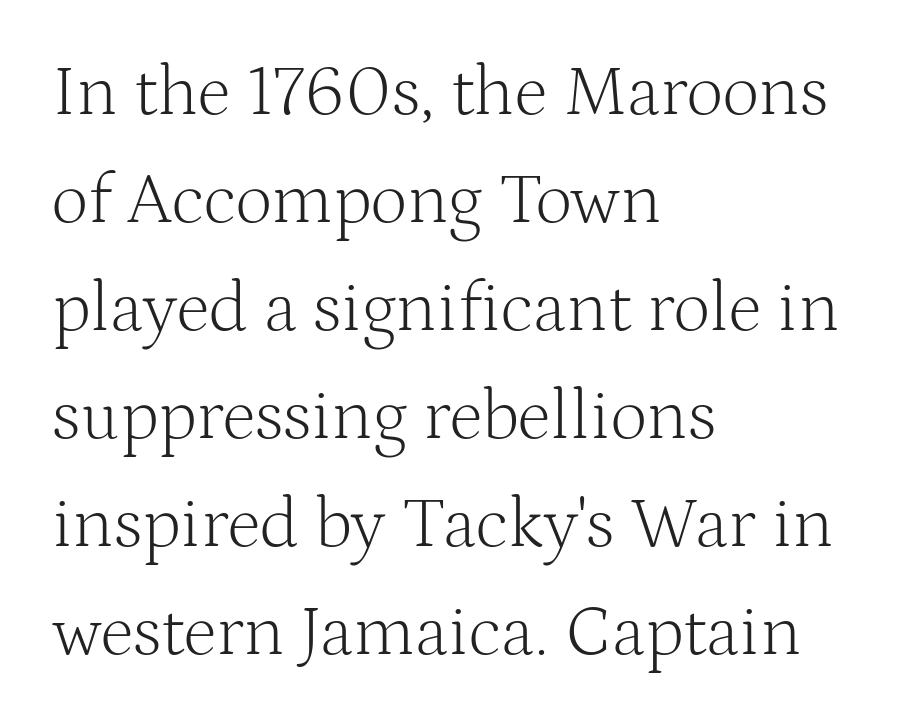
The image shows 72 px light serif type, upright; set left-aligned, normal line spacing (1.5x), normal letter spacing, not underlined; medium stroke contrast and a medium x-height.
